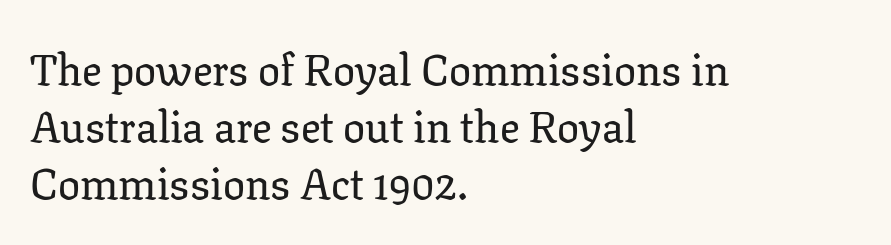
The image shows 44 px serif type, upright; set left-aligned, normal line spacing (1.3x), normal letter spacing, not underlined; low stroke contrast and a medium x-height.
